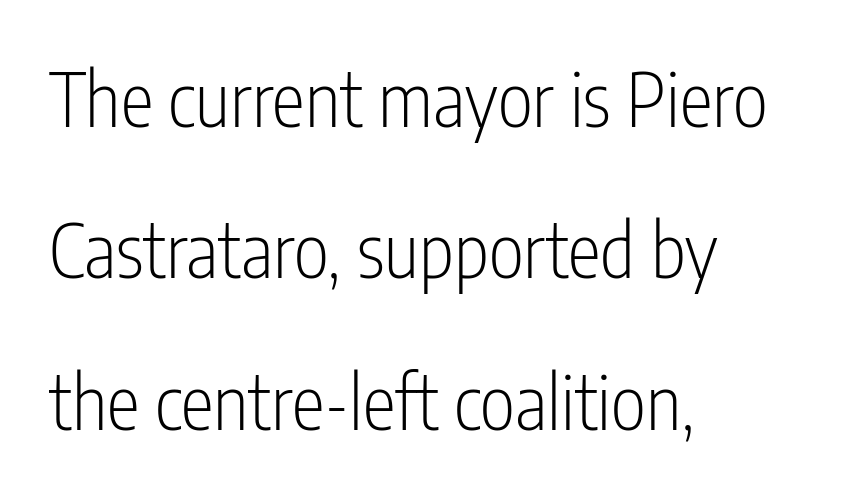
{"serif": "no", "italic": "no", "bold": "no", "weight": "light", "width": "condensed", "stroke_contrast": "low", "x_height": "medium", "monospaced": "no", "underline": "no", "align": "left", "line_spacing": "loose", "line_spacing_ratio": 2.02, "letter_spacing": "normal", "letter_spacing_em": 0.0, "glyph_px": 75}
